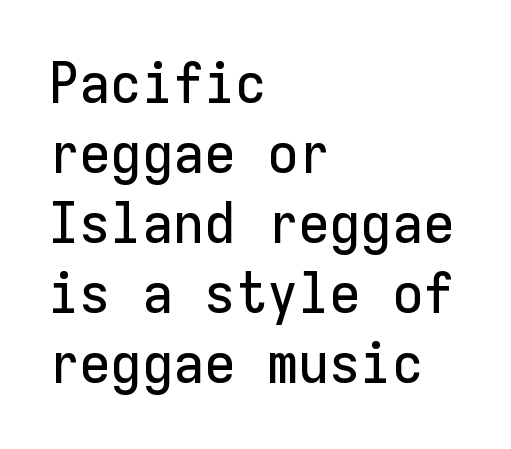
Here the designer chose a console-style face with uniform glyph widths. In terms of letterspacing, this is plain default setting. The passage is arranged the way most books set body copy — flush left. Just letters on the line, the space beneath them empty. The face used here is a sans, in the tradition of grotesques and geometrics.
